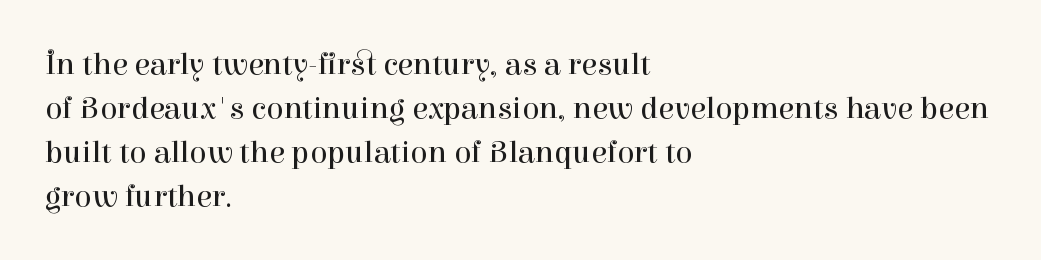
Vertical spacing — default. The face used here is rendered with its standard letterfit. Check the space under the baseline: it is left empty. Spacing verdict: proportional, widths tailored to each character. The weight would be labelled regular, book, light, or lighter still. What kind of face is this? One with serifs.
